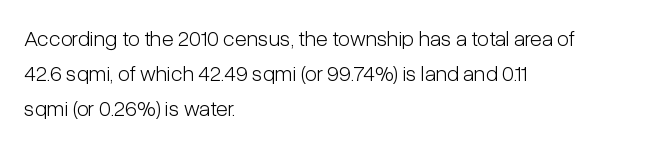
{"italic": "no", "bold": "no", "underline": "no", "align": "left", "line_spacing": "normal", "line_spacing_ratio": 1.59, "letter_spacing": "normal", "letter_spacing_em": 0.0, "glyph_px": 22}
